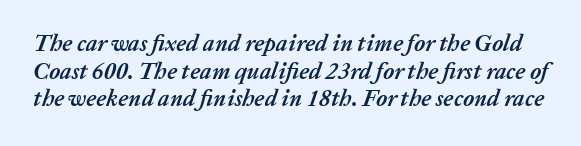
What stands out about the letter spacing? Nothing — it is the standard amount. Compared with ordinary roman type, these characters are visibly tilted. Underline: absent. Typesetter's note: full bold, strokes at maximum text heaviness.
